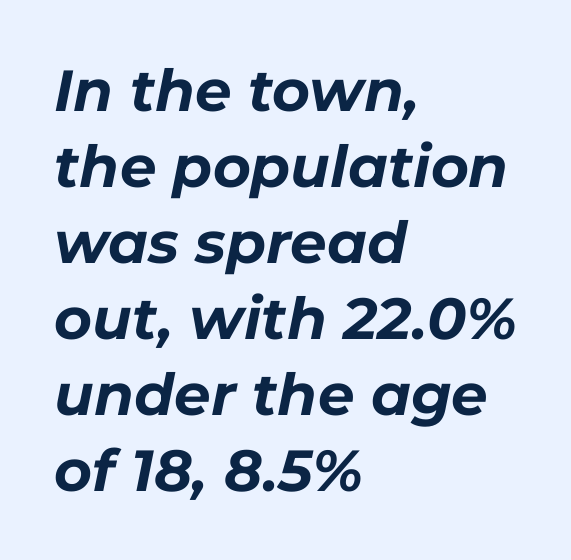
{"italic": "yes", "lean": "right", "slant_degrees": 11, "bold": "yes", "weight": "bold", "width": "normal", "stroke_contrast": "low", "x_height": "medium", "monospaced": "no", "underline": "no", "align": "left", "line_spacing": "normal", "line_spacing_ratio": 1.31, "letter_spacing": "normal", "letter_spacing_em": 0.0, "glyph_px": 58}
